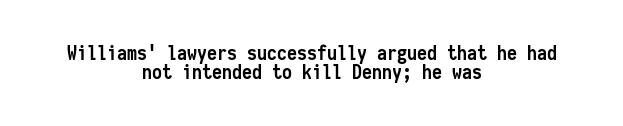
Q: Is the text bold? A: Yes.
Q: Is the text italic (slanted)? A: No, it is upright.
Q: Is the text underlined? A: No.
Q: How is the paragraph aligned? A: Centered.
Q: Is the spacing between letters normal or unusually wide? A: Normal.
Q: Is the spacing between lines tight, normal or loose? A: Tight.
